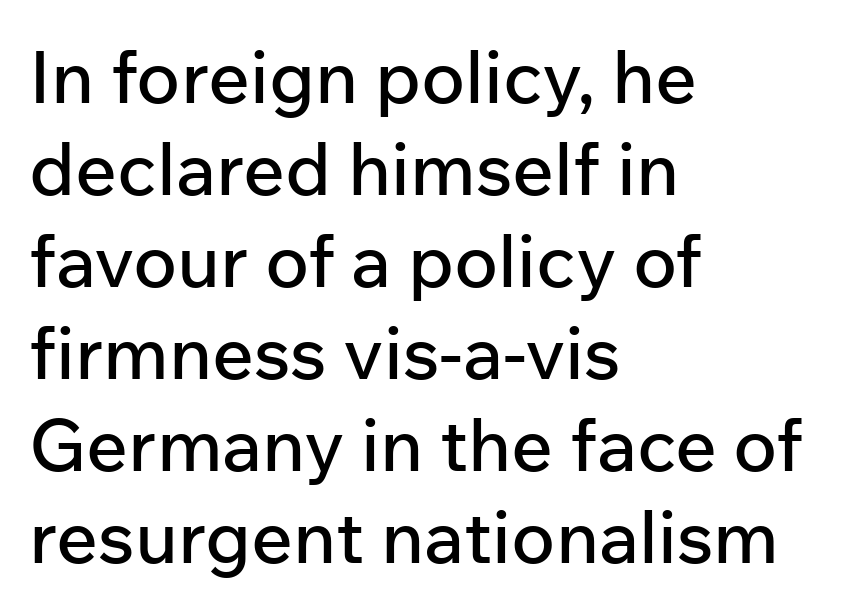
The image shows 73 px sans-serif type, upright; set left-aligned, normal line spacing (1.26x), normal letter spacing, not underlined; low stroke contrast and a medium x-height.
